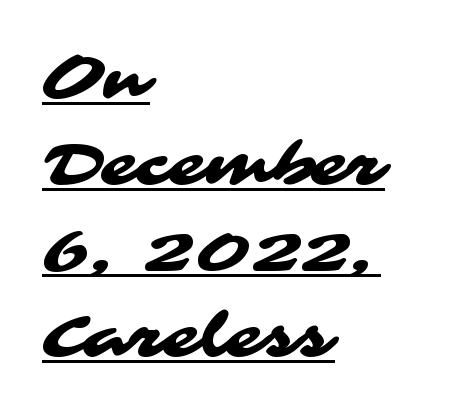
The image shows 59 px wide sans-serif type; set left-aligned, normal line spacing (1.46x), normal letter spacing, underlined; medium stroke contrast and a medium x-height.
